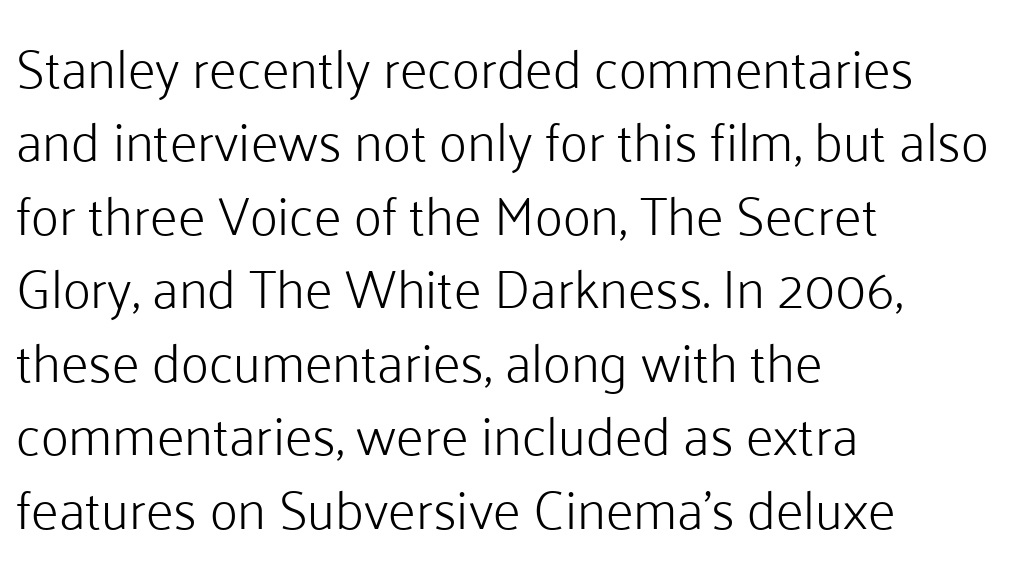
The image shows 54 px light sans-serif type, upright; set left-aligned, normal line spacing (1.36x), normal letter spacing, not underlined; low stroke contrast and a medium x-height.
